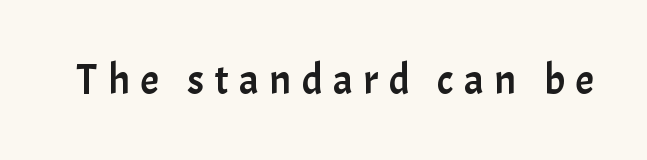
The image shows 42 px sans-serif type, upright; set unusually wide letter spacing (+0.25 em), not underlined; low stroke contrast and a medium x-height.
